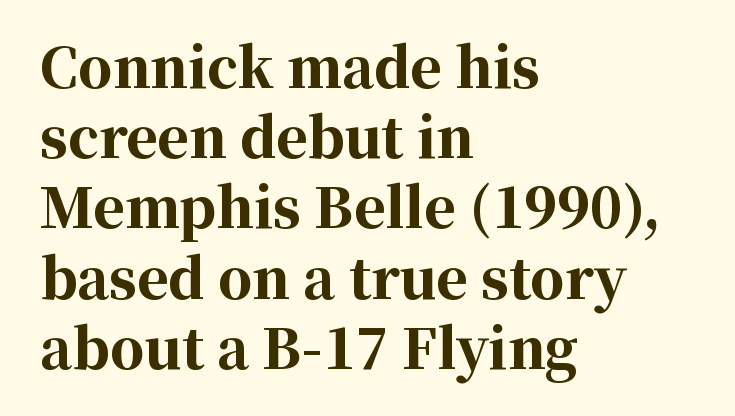
The image shows 54 px bold serif type, upright; set left-aligned, normal line spacing (1.3x), normal letter spacing, not underlined; high stroke contrast and a medium x-height.
